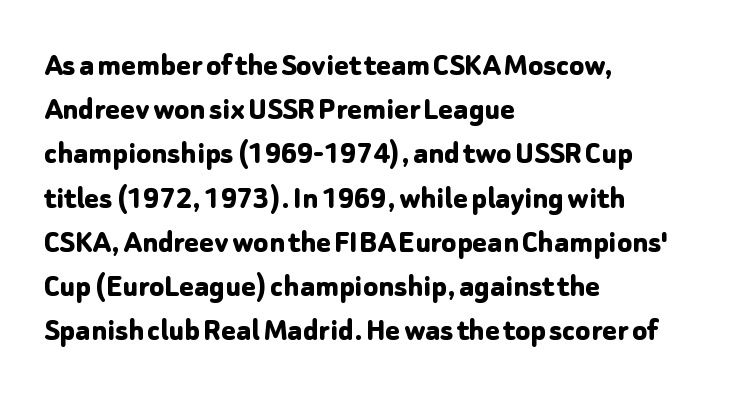
Q: Is the text bold? A: Yes.
Q: Is the text italic (slanted)? A: No, it is upright.
Q: Is the typeface a serif or a sans-serif typeface? A: Sans-serif.
Q: Is the text underlined? A: No.
Q: How is the paragraph aligned? A: Left-aligned.
Q: Is the spacing between letters normal or unusually wide? A: Normal.
Q: Is the spacing between lines tight, normal or loose? A: Normal.
Q: Width (condensed, normal, or wide)? A: Normal.
Q: Stroke contrast? A: Low.
Q: x-height? A: Medium.
Q: Monospaced? A: No.
